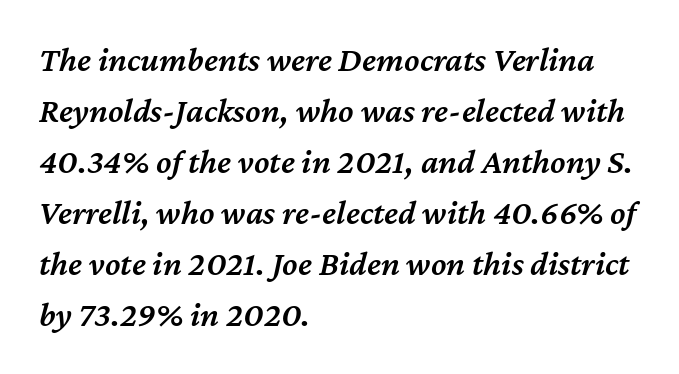
Notice how descenders clear the ascenders below comfortably — that's standard leading. Every character sits at an angle, as italics do. Notice the strokes are somewhat thickened but not fully heavy: this is a semibold. Teacher's note: observe the even left margin — that is flush-left alignment.
